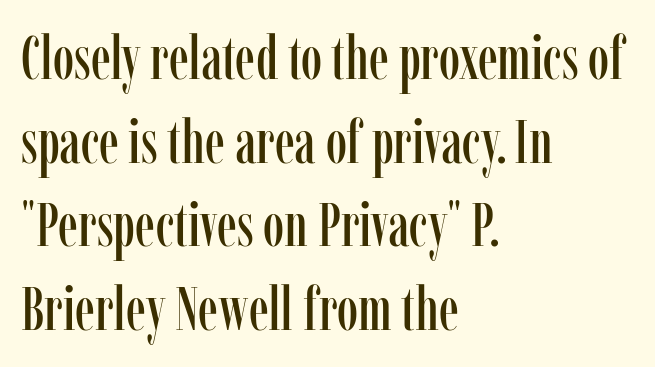
{"serif": "yes", "italic": "no", "width": "condensed", "stroke_contrast": "low", "x_height": "medium", "monospaced": "no", "underline": "no", "align": "left", "line_spacing": "normal", "line_spacing_ratio": 1.37, "letter_spacing": "normal", "letter_spacing_em": 0.0, "glyph_px": 61}
